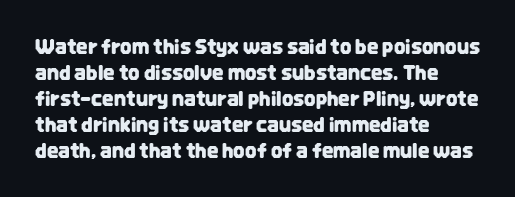
Q: Is the text italic (slanted)? A: No, it is upright.
Q: Is the text underlined? A: No.
Q: How is the paragraph aligned? A: Left-aligned.
Q: Is the spacing between letters normal or unusually wide? A: Normal.
Q: Is the spacing between lines tight, normal or loose? A: Normal.
